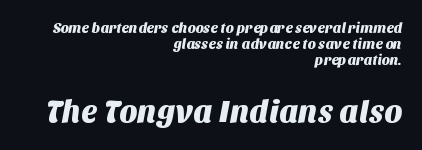
Q: Is the typeface a serif or a sans-serif typeface? A: Sans-serif.
Q: Is the text underlined? A: No.
Q: How is the paragraph aligned? A: Right-aligned.
Q: Is the spacing between letters normal or unusually wide? A: Normal.
Q: Is the spacing between lines tight, normal or loose? A: Tight.
Q: Which block of text is set in a larger size, the first (top) or the second (bottom)? A: The second (bottom) one.
Q: Width (condensed, normal, or wide)? A: Normal.
Q: Stroke contrast? A: Medium.
Q: x-height? A: Large.
Q: Monospaced? A: No.
